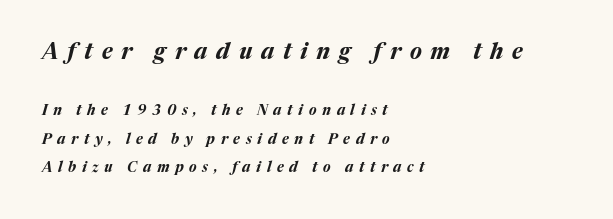
The image shows 22 px bold type, italic (leaning right); set left-aligned, loose line spacing (2.03x), unusually wide letter spacing (+0.4 em), not underlined; the first (top) block is 1.57x larger.
